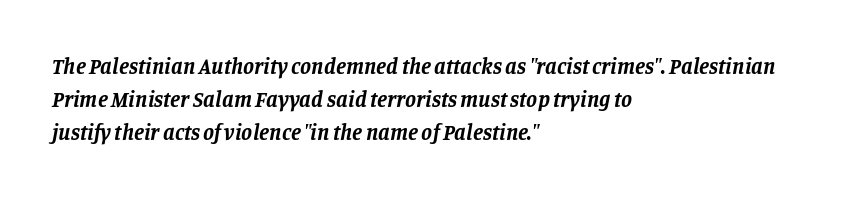
The image shows 22 px bold type, italic (leaning right); set left-aligned, normal line spacing (1.5x), normal letter spacing, not underlined.
